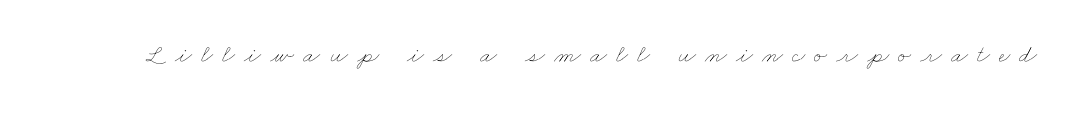
Q: Is the text bold? A: No.
Q: Is the text underlined? A: No.
Q: Is the spacing between letters normal or unusually wide? A: Unusually wide.
